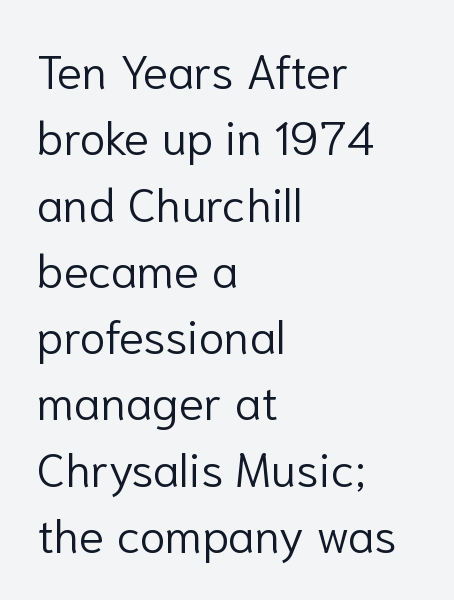
{"serif": "no", "italic": "no", "bold": "no", "weight": "light", "width": "normal", "stroke_contrast": "low", "x_height": "medium", "monospaced": "no", "underline": "no", "align": "left", "line_spacing": "normal", "line_spacing_ratio": 1.41, "letter_spacing": "normal", "letter_spacing_em": 0.0, "glyph_px": 47}
